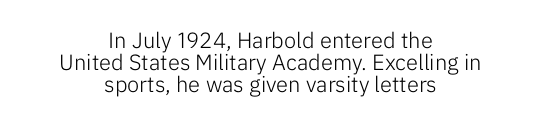
The image shows 22 px text type, upright; set centered, tight line spacing (1.0x), normal letter spacing, not underlined.
